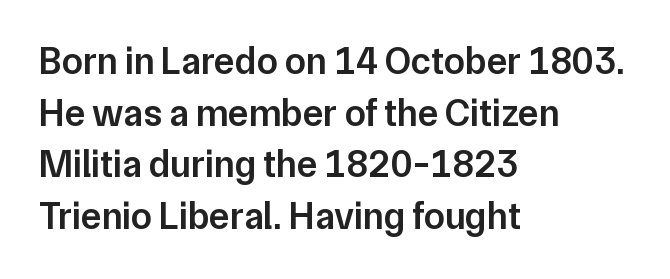
{"serif": "no", "italic": "no", "bold": "semi", "weight": "semibold", "width": "normal", "stroke_contrast": "low", "x_height": "medium", "monospaced": "no", "underline": "no", "align": "left", "line_spacing": "normal", "line_spacing_ratio": 1.36, "letter_spacing": "normal", "letter_spacing_em": 0.0, "glyph_px": 38}
